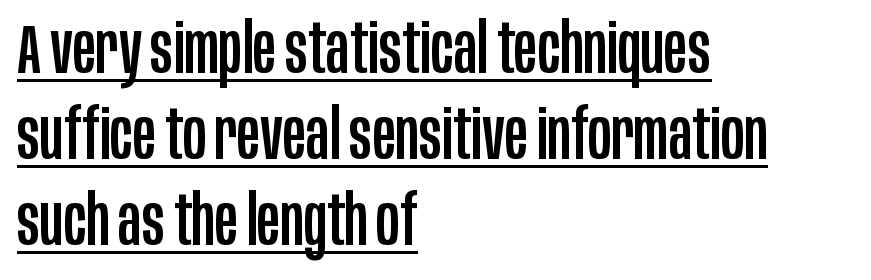
Q: Is the text italic (slanted)? A: No, it is upright.
Q: Is the typeface a serif or a sans-serif typeface? A: Sans-serif.
Q: Is the text underlined? A: Yes.
Q: How is the paragraph aligned? A: Left-aligned.
Q: Is the spacing between letters normal or unusually wide? A: Normal.
Q: Width (condensed, normal, or wide)? A: Condensed.
Q: Stroke contrast? A: Low.
Q: x-height? A: Large.
Q: Monospaced? A: No.
